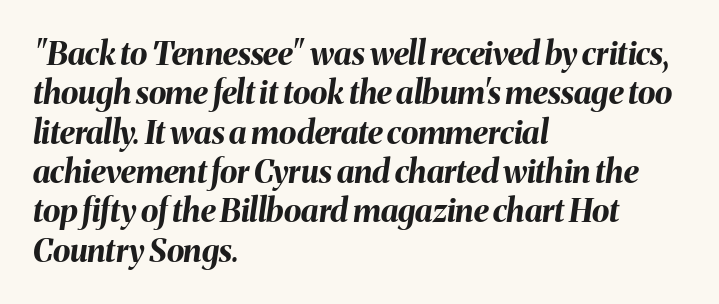
Glyph-to-glyph distance matches everyday printed text. No word sits above an underline. These lines are rendered in a variable-pitch font. The specimen reads as italic at a glance. Bold? Absolutely — the strokes are thick and heavy. In CSS terms this would be text-align: left.
